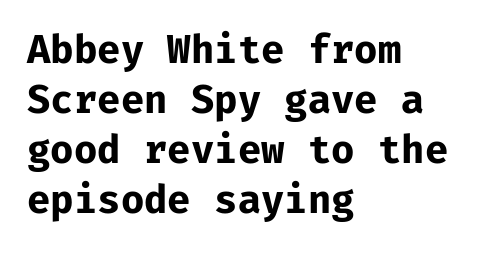
{"serif": "no", "italic": "no", "bold": "yes", "weight": "bold", "width": "normal", "stroke_contrast": "low", "x_height": "medium", "monospaced": "yes", "underline": "no", "align": "left", "line_spacing": "normal", "line_spacing_ratio": 1.32, "letter_spacing": "normal", "letter_spacing_em": 0.0, "glyph_px": 38}
